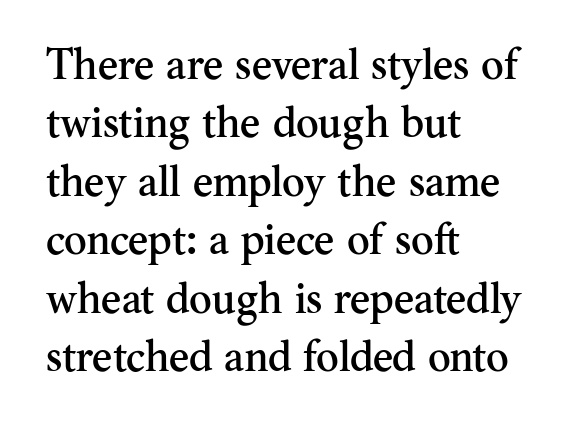
Q: Is the text italic (slanted)? A: No, it is upright.
Q: Is the typeface a serif or a sans-serif typeface? A: Serif.
Q: Is the text underlined? A: No.
Q: How is the paragraph aligned? A: Left-aligned.
Q: Is the spacing between letters normal or unusually wide? A: Normal.
Q: Is the spacing between lines tight, normal or loose? A: Normal.
Q: Width (condensed, normal, or wide)? A: Normal.
Q: Stroke contrast? A: Medium.
Q: x-height? A: Small.
Q: Monospaced? A: No.
